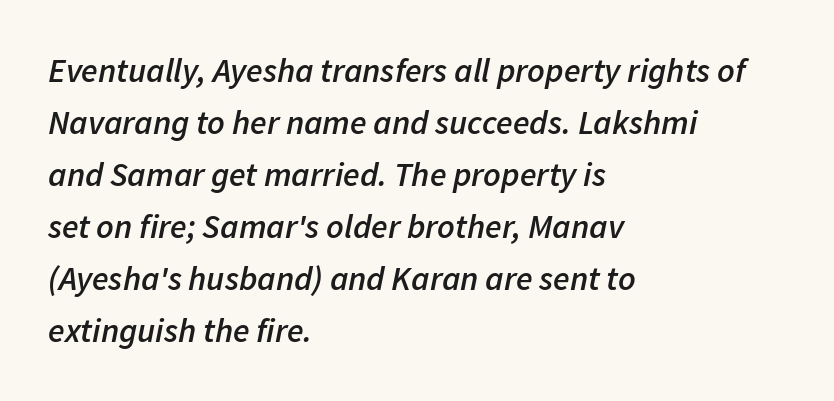
{"italic": "yes", "lean": "right", "slant_degrees": 11, "bold": "semi", "weight": "semibold", "width": "normal", "stroke_contrast": "low", "x_height": "medium", "monospaced": "no", "underline": "no", "align": "left", "line_spacing": "normal", "line_spacing_ratio": 1.53, "letter_spacing": "normal", "letter_spacing_em": 0.0, "glyph_px": 34}
